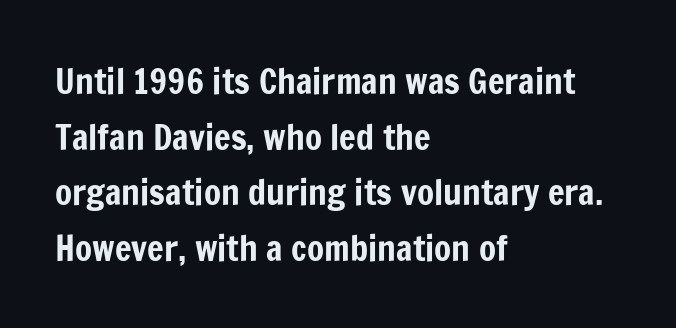
Every character sits straight up, as roman type does. The area under the type is left untouched. This sample is left-justified, so line endings fall wherever the words run out. The characters display no serif detailing; their extremities are plain.
